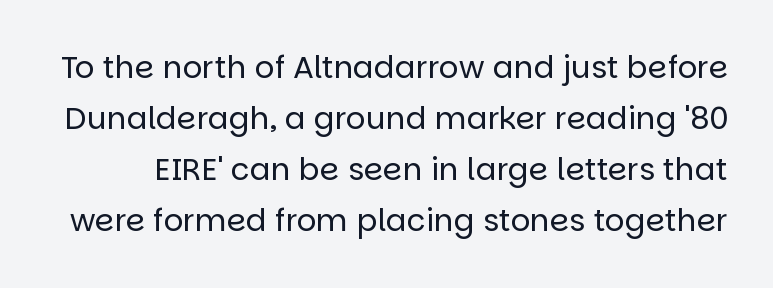
{"serif": "no", "italic": "no", "bold": "no", "weight": "regular", "width": "normal", "stroke_contrast": "low", "x_height": "large", "monospaced": "no", "underline": "no", "line_spacing": "normal", "line_spacing_ratio": 1.65, "letter_spacing": "normal", "letter_spacing_em": 0.0, "glyph_px": 31}
